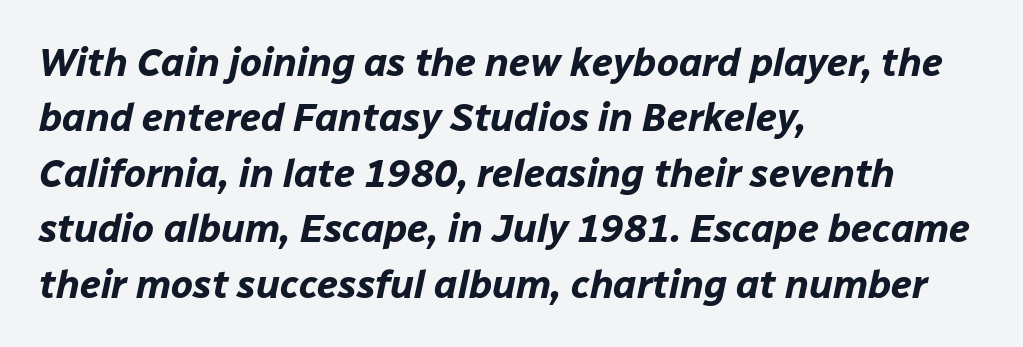
The image shows 39 px bold type, italic (leaning right); set left-aligned, normal line spacing (1.42x), normal letter spacing, not underlined; low stroke contrast and a medium x-height.
